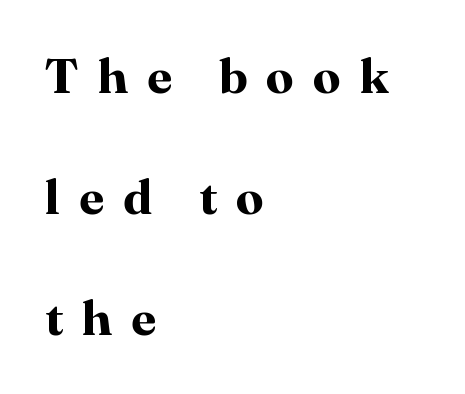
The image shows 49 px bold serif type, upright; set left-aligned, loose line spacing (2.47x), unusually wide letter spacing (+0.39 em), not underlined; high stroke contrast and a medium x-height.
